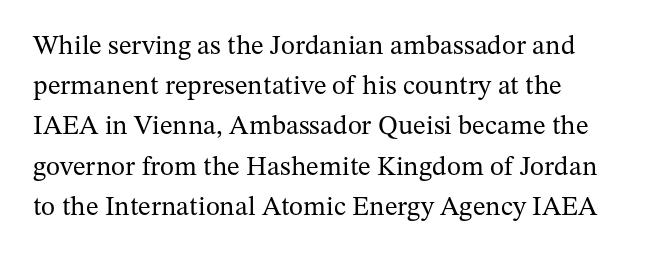
The image shows 27 px text type, upright; set left-aligned, normal line spacing (1.49x), normal letter spacing, not underlined.
